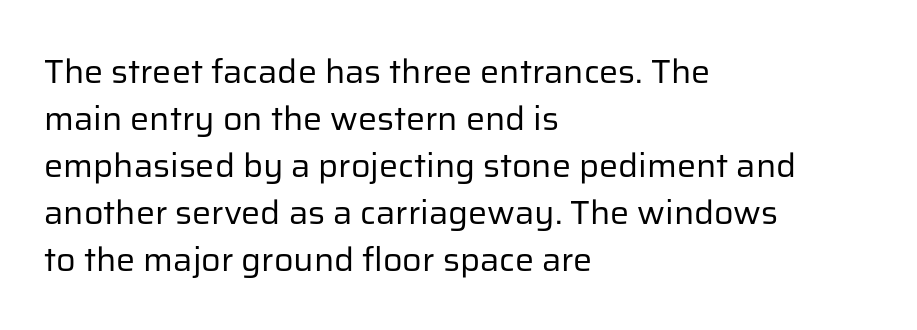
The image shows 34 px regular-weight sans-serif type, upright; set left-aligned, normal line spacing (1.38x), normal letter spacing, not underlined; low stroke contrast and a medium x-height.
